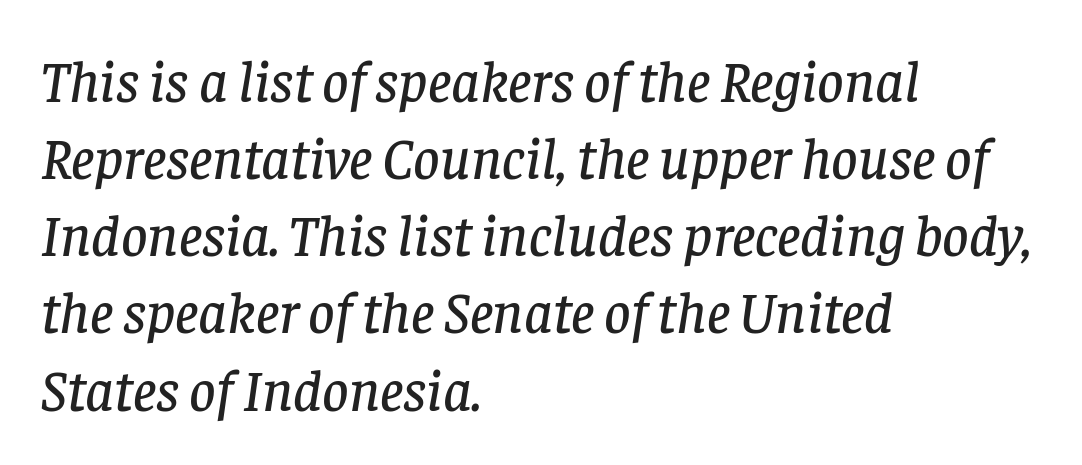
The image shows 58 px serif type, italic (leaning right); set left-aligned, normal line spacing (1.33x), normal letter spacing, not underlined; low stroke contrast and a large x-height.
